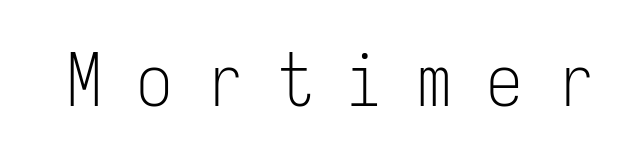
The image shows 73 px light, condensed sans-serif type, upright, monospaced; set unusually wide letter spacing (+0.46 em), not underlined; low stroke contrast and a medium x-height.
